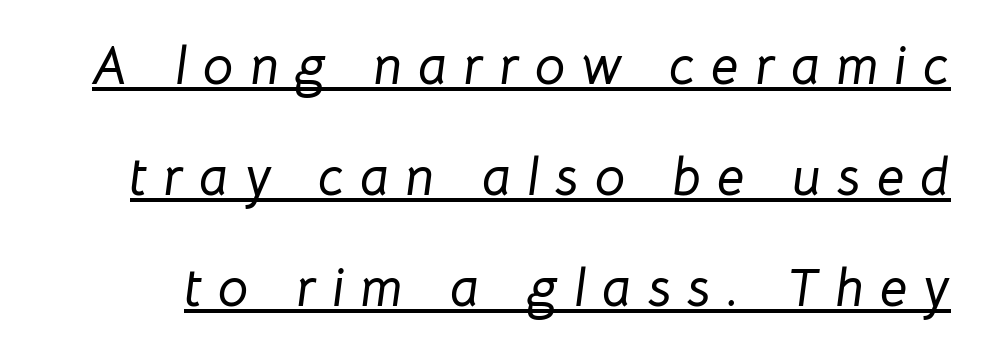
The image shows 54 px text type, italic (leaning right); set loose line spacing (2.06x), unusually wide letter spacing (+0.3 em), underlined; low stroke contrast and a medium x-height.
